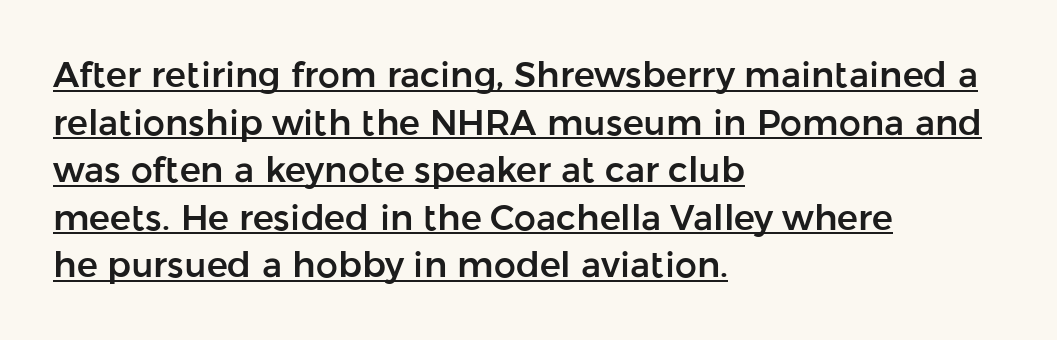
Students, observe: this is what conventionally led text looks like. The compositor pushed each line to the left boundary. To sum up the face: it is a sans, with no serifs. Default kerning and tracking; the words read as compact shapes. Every stem runs plumb, perpendicular to the baseline.
